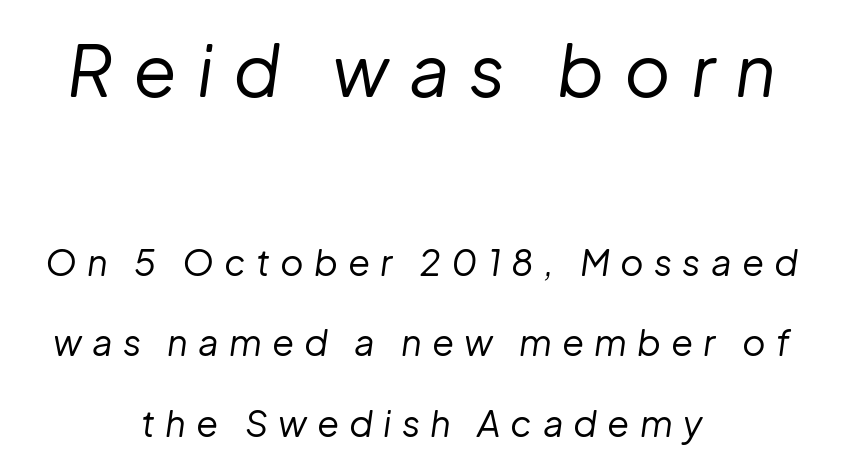
The string is rendered with underlining switched off. The strokes carry an ordinary text weight at most. You could not count columns in this text — the font is proportionally spaced. Emphasis-style slanted type is in use. Airy leading.
